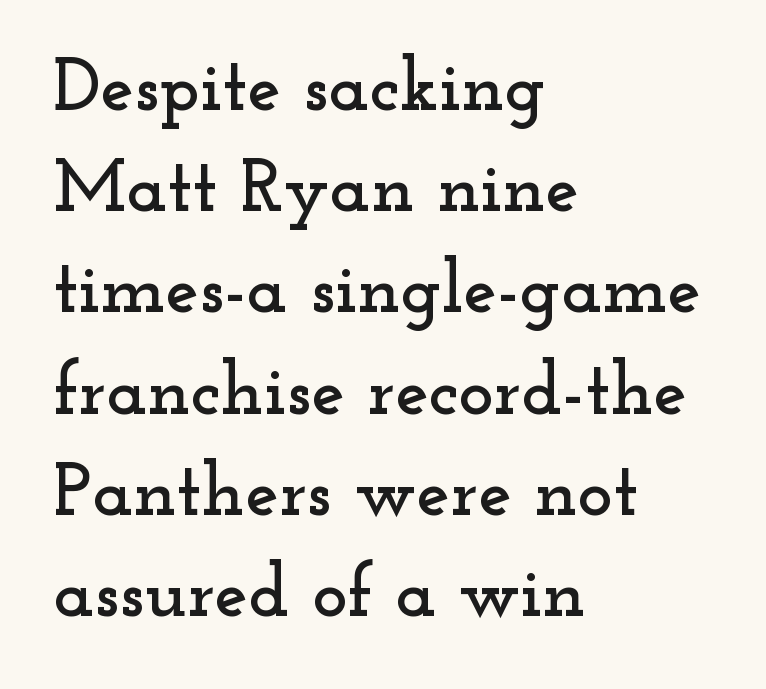
Q: Is the text italic (slanted)? A: No, it is upright.
Q: Is the typeface a serif or a sans-serif typeface? A: Serif.
Q: Is the text underlined? A: No.
Q: How is the paragraph aligned? A: Left-aligned.
Q: Is the spacing between letters normal or unusually wide? A: Normal.
Q: Is the spacing between lines tight, normal or loose? A: Normal.
Q: Width (condensed, normal, or wide)? A: Wide.
Q: Stroke contrast? A: Low.
Q: x-height? A: Small.
Q: Monospaced? A: No.
